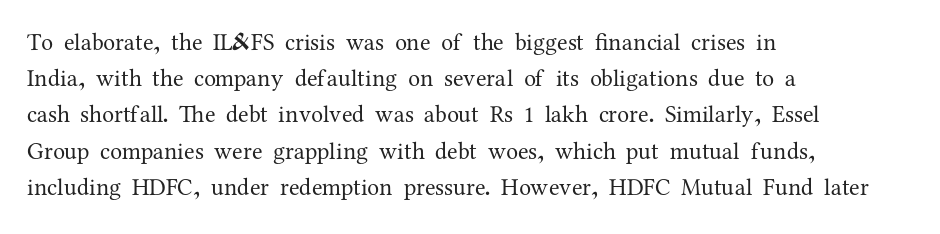
Q: Is the text bold? A: No.
Q: Is the text italic (slanted)? A: No, it is upright.
Q: Is the text underlined? A: No.
Q: How is the paragraph aligned? A: Left-aligned.
Q: Is the spacing between letters normal or unusually wide? A: Normal.
Q: Is the spacing between lines tight, normal or loose? A: Normal.
